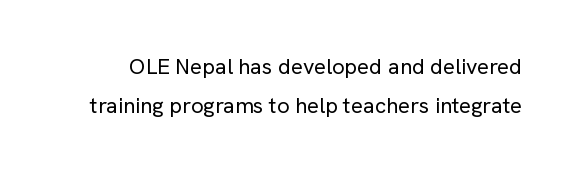
The image shows 22 px text type, upright; set line spacing 1.77x, normal letter spacing, not underlined.
